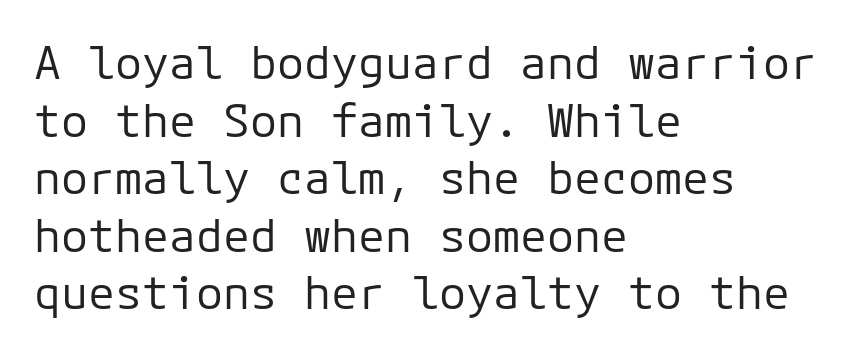
{"serif": "no", "italic": "no", "bold": "no", "weight": "regular", "width": "normal", "stroke_contrast": "low", "x_height": "medium", "monospaced": "yes", "underline": "no", "align": "left", "line_spacing": "normal", "line_spacing_ratio": 1.28, "letter_spacing": "normal", "letter_spacing_em": 0.0, "glyph_px": 45}
